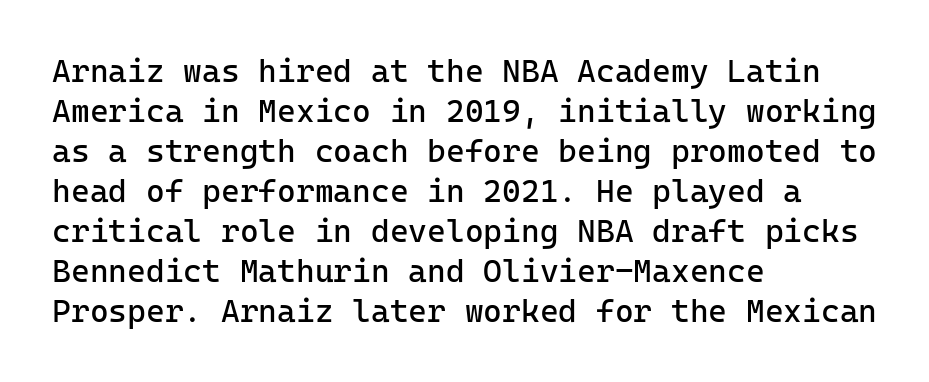
The image shows 32 px regular-weight sans-serif type, upright, monospaced; set left-aligned, normal line spacing (1.25x), normal letter spacing, not underlined; low stroke contrast and a medium x-height.
